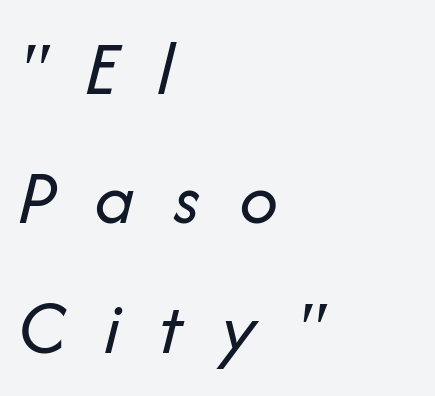
{"italic": "yes", "lean": "right", "slant_degrees": 14, "bold": "no", "weight": "regular", "width": "normal", "stroke_contrast": "low", "x_height": "medium", "monospaced": "no", "underline": "no", "align": "left", "line_spacing": "normal", "line_spacing_ratio": 1.68, "letter_spacing": "wide", "letter_spacing_em": 0.5, "glyph_px": 77}
